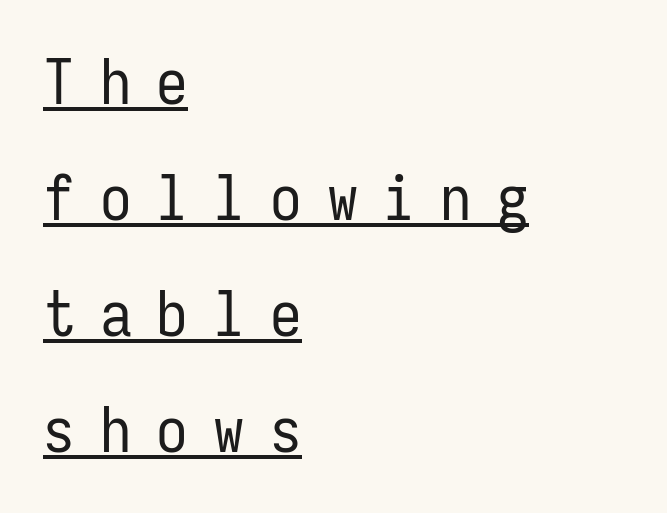
{"serif": "no", "italic": "no", "bold": "no", "weight": "regular", "width": "condensed", "stroke_contrast": "low", "x_height": "medium", "monospaced": "yes", "underline": "yes", "align": "left", "line_spacing_ratio": 1.84, "letter_spacing": "wide", "letter_spacing_em": 0.4, "glyph_px": 63}
